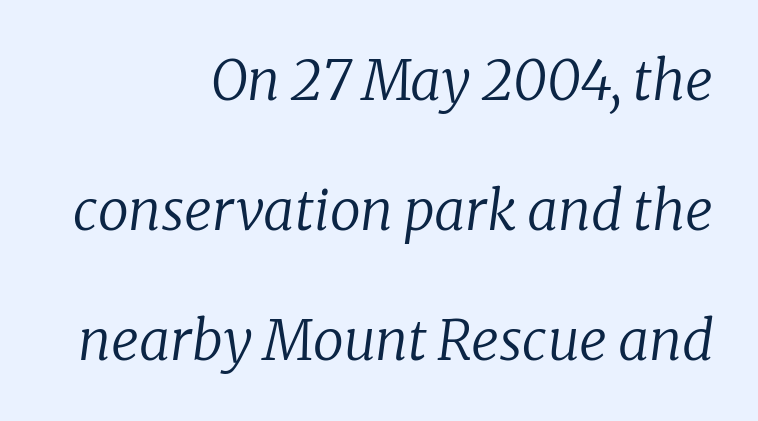
Q: Is the text bold? A: No.
Q: Is the text italic (slanted)? A: Yes, it leans right by about 8 degrees.
Q: Is the typeface a serif or a sans-serif typeface? A: Serif.
Q: Is the text underlined? A: No.
Q: How is the paragraph aligned? A: Right-aligned.
Q: Is the spacing between letters normal or unusually wide? A: Normal.
Q: Is the spacing between lines tight, normal or loose? A: Loose.
Q: Width (condensed, normal, or wide)? A: Normal.
Q: Stroke contrast? A: Low.
Q: x-height? A: Medium.
Q: Monospaced? A: No.
